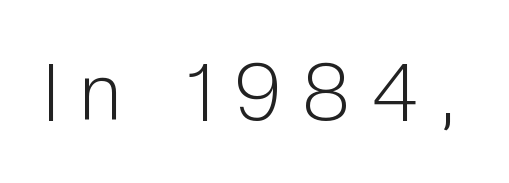
Q: Is the text bold? A: No.
Q: Is the text italic (slanted)? A: No, it is upright.
Q: Is the typeface a serif or a sans-serif typeface? A: Sans-serif.
Q: Is the text underlined? A: No.
Q: Is the spacing between letters normal or unusually wide? A: Unusually wide.
Q: Width (condensed, normal, or wide)? A: Condensed.
Q: Stroke contrast? A: Low.
Q: x-height? A: Medium.
Q: Monospaced? A: No.
